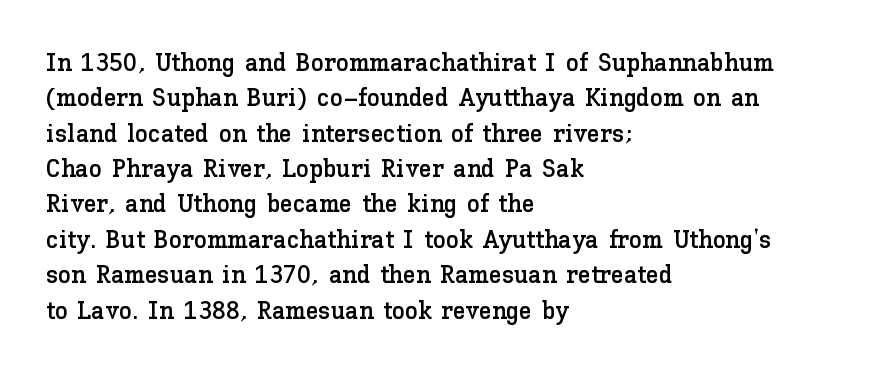
The passage shown stacks its lines at a standard gap. These lines stack with their left ends in a neat column. A roman cut, with each character standing at attention. Caption: standard tracking, unaltered. Words float on clear page, feet unadorned.
